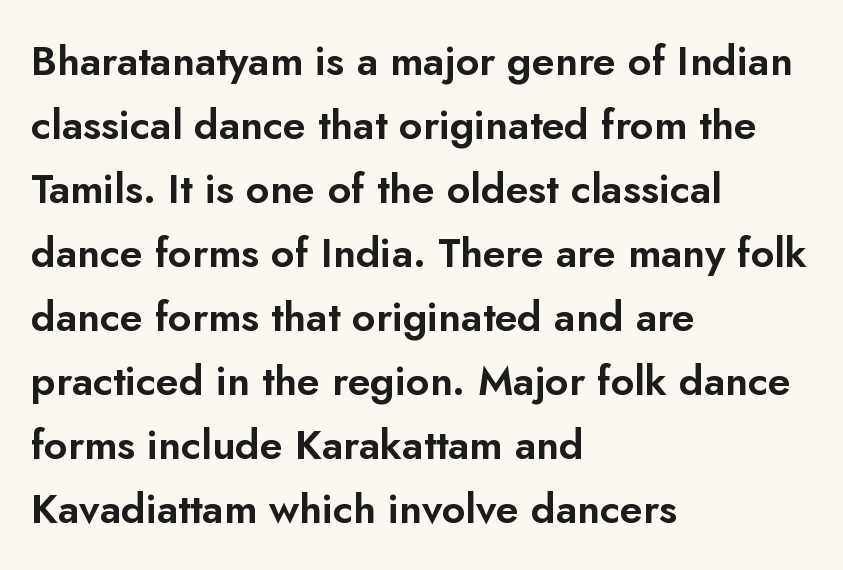
The image shows 41 px sans-serif type, upright; set left-aligned, normal line spacing (1.56x), normal letter spacing, not underlined; low stroke contrast and a small x-height.
